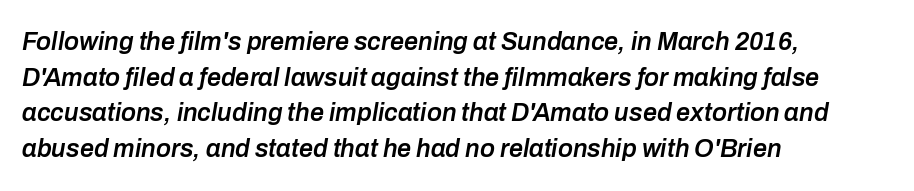
{"italic": "yes", "lean": "right", "slant_degrees": 10, "bold": "semi", "underline": "no", "align": "left", "line_spacing": "normal", "line_spacing_ratio": 1.43, "letter_spacing": "normal", "letter_spacing_em": 0.0, "glyph_px": 25}
